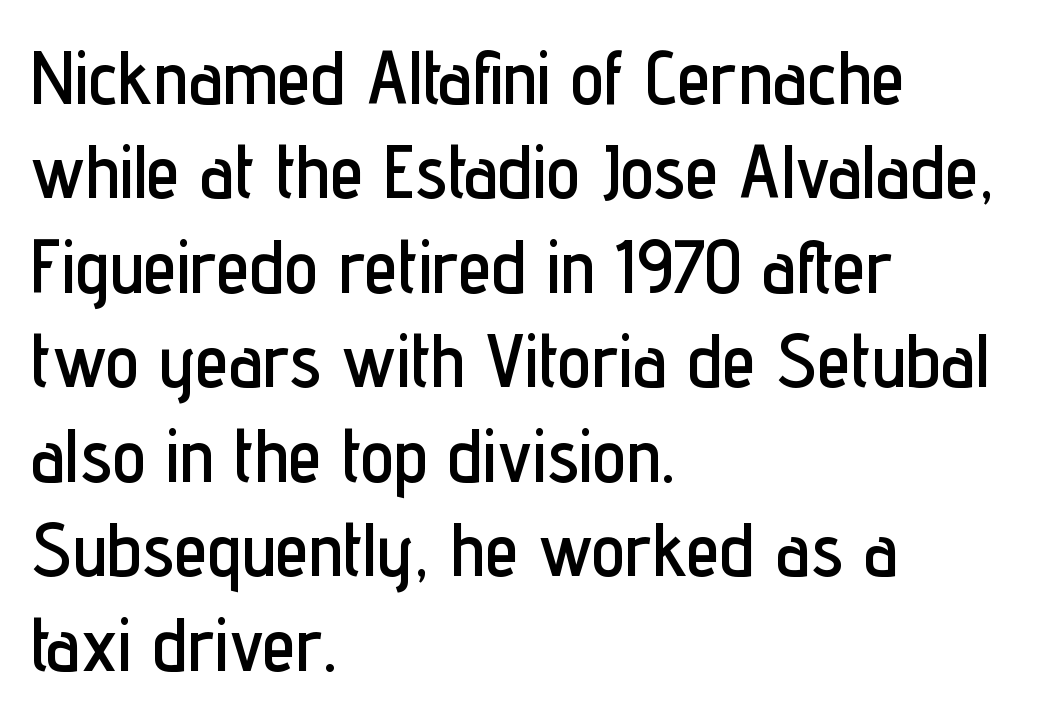
Where is the straight margin? On the left. Do the characters align in a grid? No, the font is proportional. The font's upright variant was chosen for this text. This sample keeps an unexceptional amount of space between lines.
